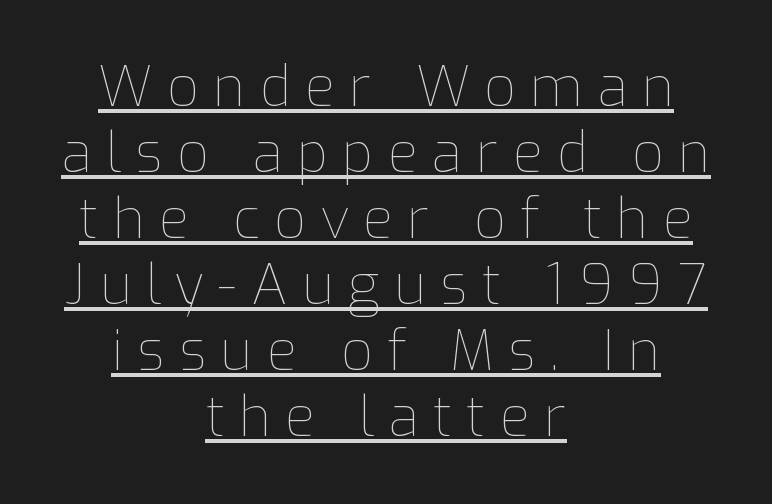
Q: Is the text bold? A: No.
Q: Is the text italic (slanted)? A: No, it is upright.
Q: Is the text underlined? A: Yes.
Q: How is the paragraph aligned? A: Centered.
Q: Is the spacing between letters normal or unusually wide? A: Unusually wide.
Q: Width (condensed, normal, or wide)? A: Normal.
Q: Stroke contrast? A: Low.
Q: x-height? A: Medium.
Q: Monospaced? A: No.
